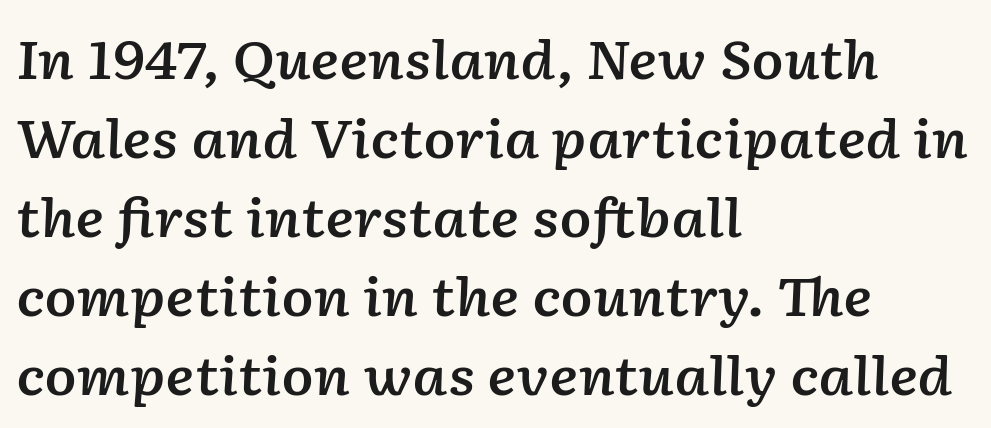
Q: Is the text bold? A: Semi-bold.
Q: Is the text italic (slanted)? A: Yes, it leans right by about 2 degrees.
Q: Is the text underlined? A: No.
Q: How is the paragraph aligned? A: Left-aligned.
Q: Is the spacing between letters normal or unusually wide? A: Normal.
Q: Is the spacing between lines tight, normal or loose? A: Normal.
Q: Width (condensed, normal, or wide)? A: Normal.
Q: Stroke contrast? A: Low.
Q: x-height? A: Medium.
Q: Monospaced? A: No.
